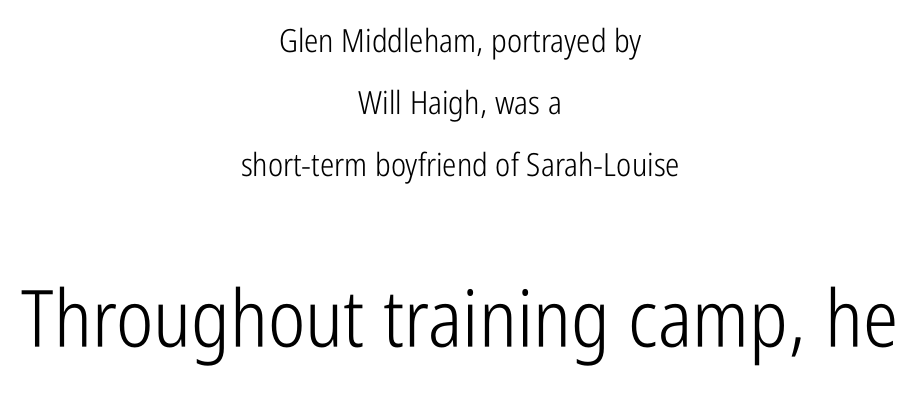
Q: Is the text bold? A: No.
Q: Is the text italic (slanted)? A: No, it is upright.
Q: Is the typeface a serif or a sans-serif typeface? A: Sans-serif.
Q: Is the text underlined? A: No.
Q: How is the paragraph aligned? A: Centered.
Q: Is the spacing between letters normal or unusually wide? A: Normal.
Q: Is the spacing between lines tight, normal or loose? A: Loose.
Q: Which block of text is set in a larger size, the first (top) or the second (bottom)? A: The second (bottom) one.
Q: Width (condensed, normal, or wide)? A: Condensed.
Q: Stroke contrast? A: Low.
Q: x-height? A: Medium.
Q: Monospaced? A: No.
